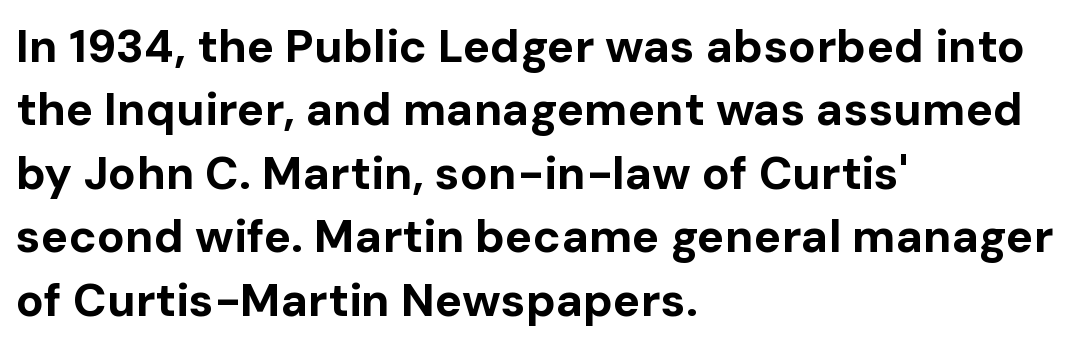
The image shows 46 px bold sans-serif type, upright; set left-aligned, normal line spacing (1.38x), normal letter spacing, not underlined; low stroke contrast and a medium x-height.
